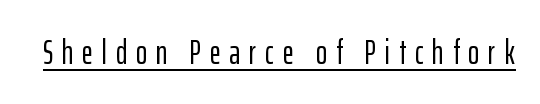
The image shows 34 px condensed sans-serif type, upright; set unusually wide letter spacing (+0.26 em), underlined; low stroke contrast and a medium x-height.
